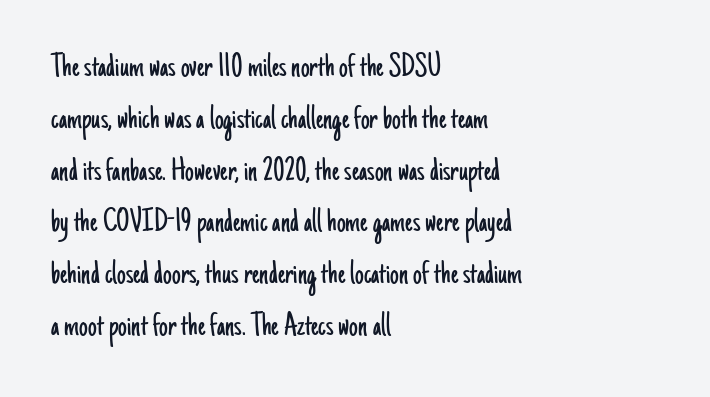
{"serif": "no", "italic": "no", "bold": "no", "weight": "light", "width": "condensed", "stroke_contrast": "low", "x_height": "small", "monospaced": "no", "underline": "no", "align": "left", "line_spacing": "normal", "line_spacing_ratio": 1.48, "letter_spacing": "normal", "letter_spacing_em": 0.0, "glyph_px": 35}
